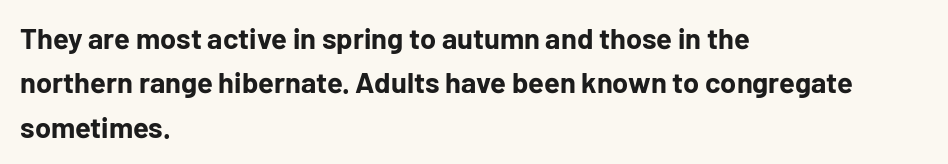
The passage shown is typed in a proportional face where columns would drift. Check where the strokes stop: nothing finishes them off — pure sans. Horizontal alignment here is leftward, the default for most running prose. Rule under the text: the space is simply empty. You'd pick this weight for a headline — it's a proper bold. Horizontal bands of white between lines are of average thickness.
